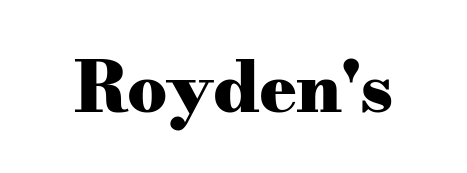
{"serif": "yes", "italic": "no", "bold": "yes", "weight": "heavy", "width": "wide", "stroke_contrast": "medium", "x_height": "small", "monospaced": "no", "underline": "no", "letter_spacing": "normal", "letter_spacing_em": 0.0, "glyph_px": 70}
